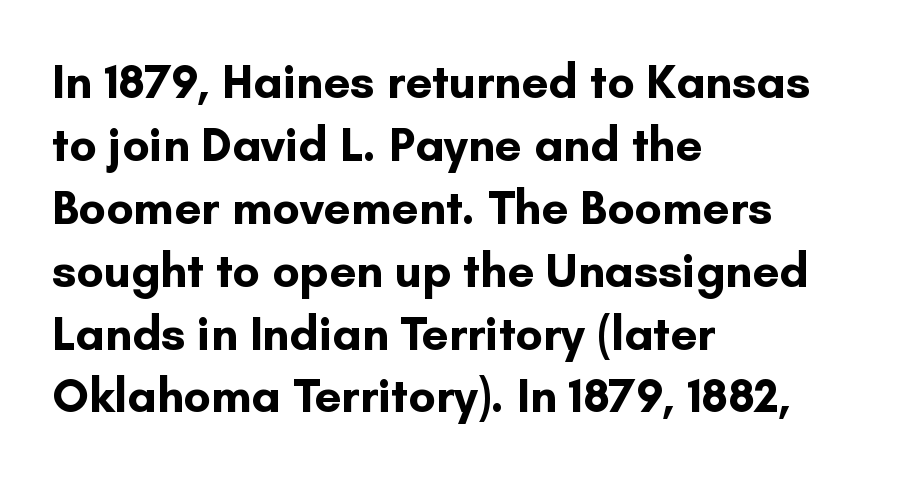
{"serif": "no", "italic": "no", "bold": "yes", "weight": "bold", "width": "normal", "stroke_contrast": "low", "x_height": "small", "monospaced": "no", "underline": "no", "align": "left", "line_spacing": "normal", "line_spacing_ratio": 1.31, "letter_spacing": "normal", "letter_spacing_em": 0.0, "glyph_px": 48}
